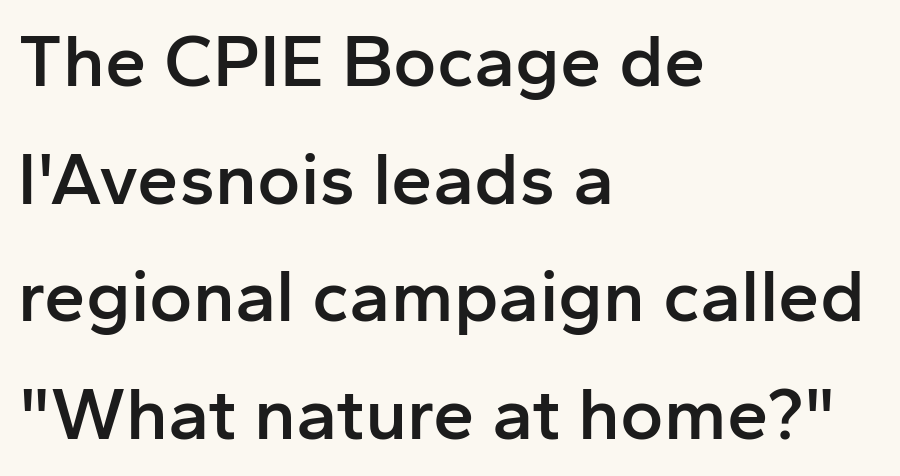
The image shows 74 px semibold sans-serif type, upright; set left-aligned, normal line spacing (1.59x), normal letter spacing, not underlined; low stroke contrast and a medium x-height.
